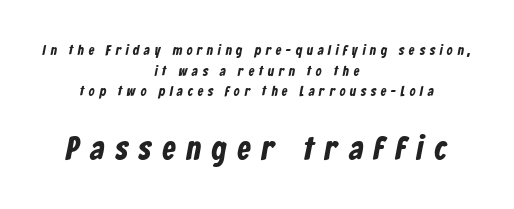
{"serif": "no", "width": "condensed", "stroke_contrast": "low", "x_height": "medium", "monospaced": "no", "underline": "no", "align": "center", "line_spacing": "normal", "line_spacing_ratio": 1.47, "letter_spacing": "wide", "letter_spacing_em": 0.34, "larger_block": "second", "size_ratio": 2.36, "glyph_px": 33}
